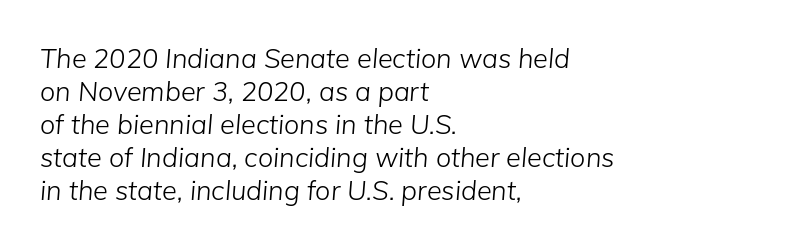
{"italic": "yes", "lean": "right", "slant_degrees": 5, "bold": "no", "underline": "no", "align": "left", "line_spacing_ratio": 1.22, "letter_spacing": "normal", "letter_spacing_em": 0.0, "glyph_px": 27}
